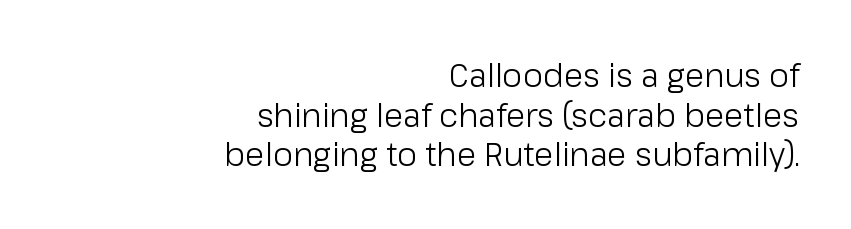
The image shows 32 px light sans-serif type, upright; set right-aligned, line spacing 1.24x, normal letter spacing, not underlined; low stroke contrast and a medium x-height.
